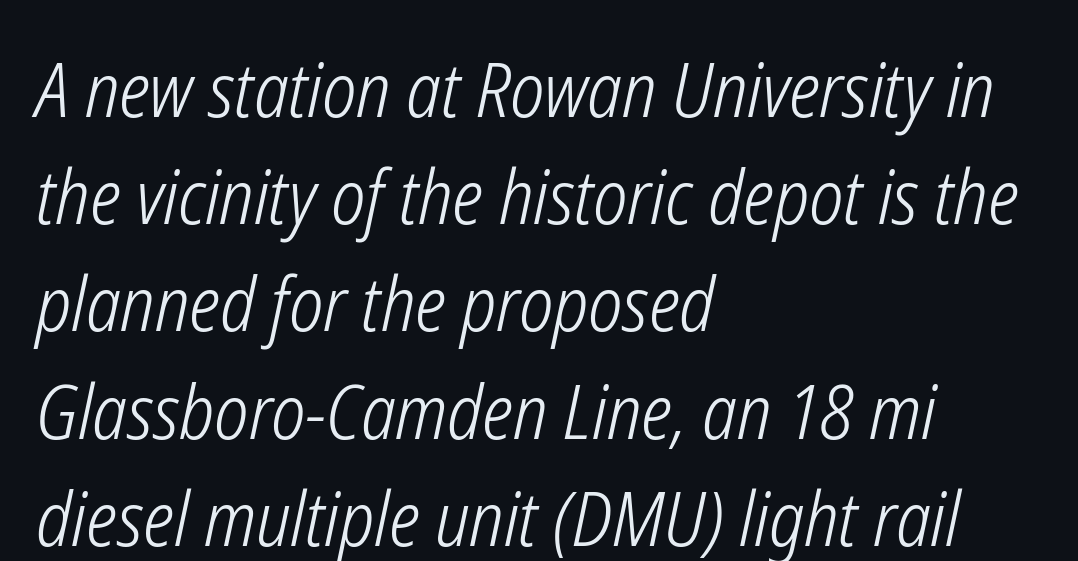
Q: Is the text bold? A: No.
Q: Is the text italic (slanted)? A: Yes, it leans right by about 12 degrees.
Q: Is the text underlined? A: No.
Q: How is the paragraph aligned? A: Left-aligned.
Q: Is the spacing between letters normal or unusually wide? A: Normal.
Q: Is the spacing between lines tight, normal or loose? A: Normal.
Q: Width (condensed, normal, or wide)? A: Condensed.
Q: Stroke contrast? A: Low.
Q: x-height? A: Medium.
Q: Monospaced? A: No.
